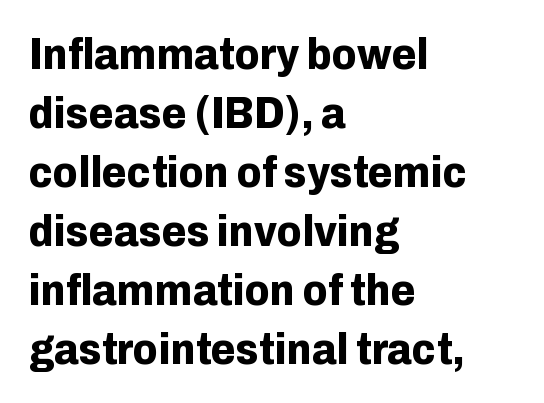
The image shows 45 px bold sans-serif type, upright; set left-aligned, normal line spacing (1.31x), normal letter spacing, not underlined; low stroke contrast and a medium x-height.
